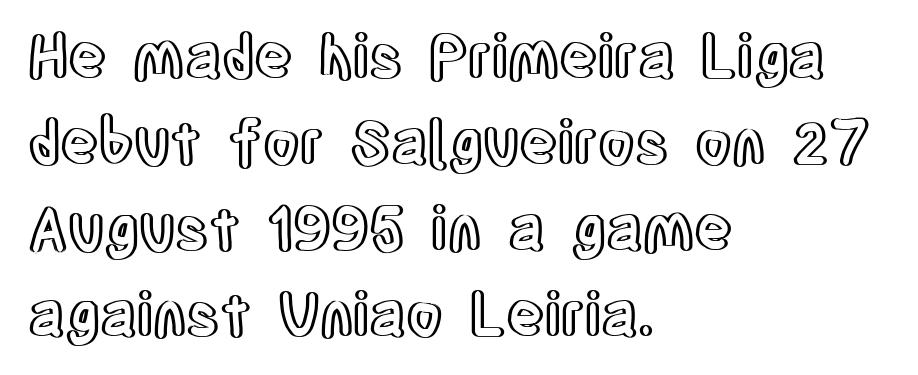
{"italic": "no", "width": "condensed", "x_height": "large", "monospaced": "no", "underline": "no", "align": "left", "line_spacing": "normal", "line_spacing_ratio": 1.46, "letter_spacing": "normal", "letter_spacing_em": 0.0, "glyph_px": 59}
